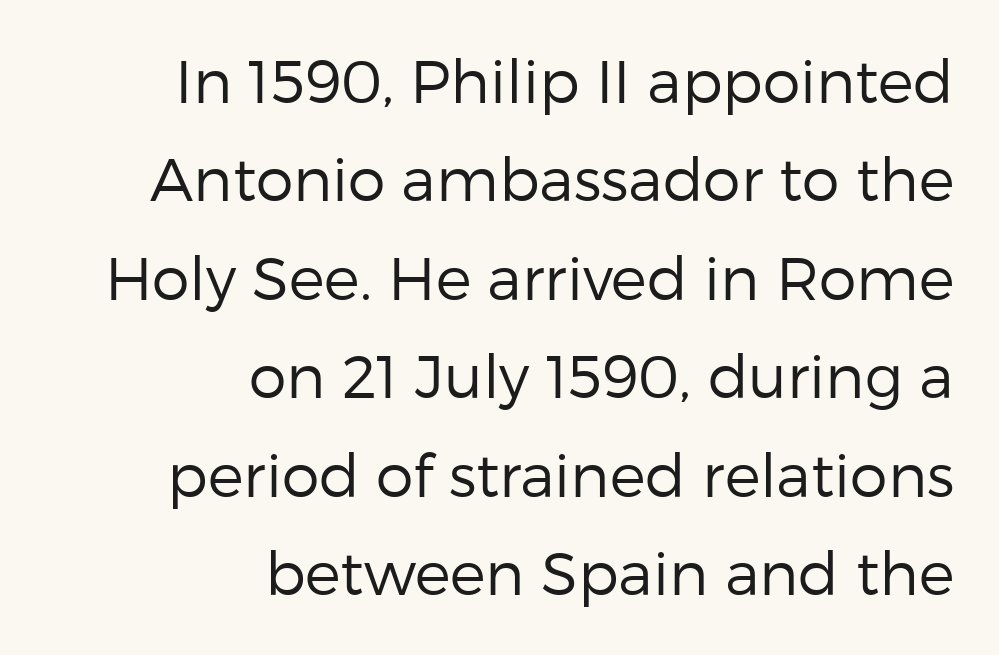
{"serif": "no", "italic": "no", "bold": "no", "weight": "regular", "width": "normal", "stroke_contrast": "low", "x_height": "medium", "monospaced": "no", "underline": "no", "align": "right", "line_spacing": "normal", "line_spacing_ratio": 1.64, "letter_spacing": "normal", "letter_spacing_em": 0.0, "glyph_px": 60}
